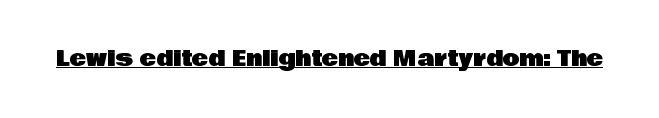
The image shows 22 px text type, upright; set normal letter spacing, underlined.
